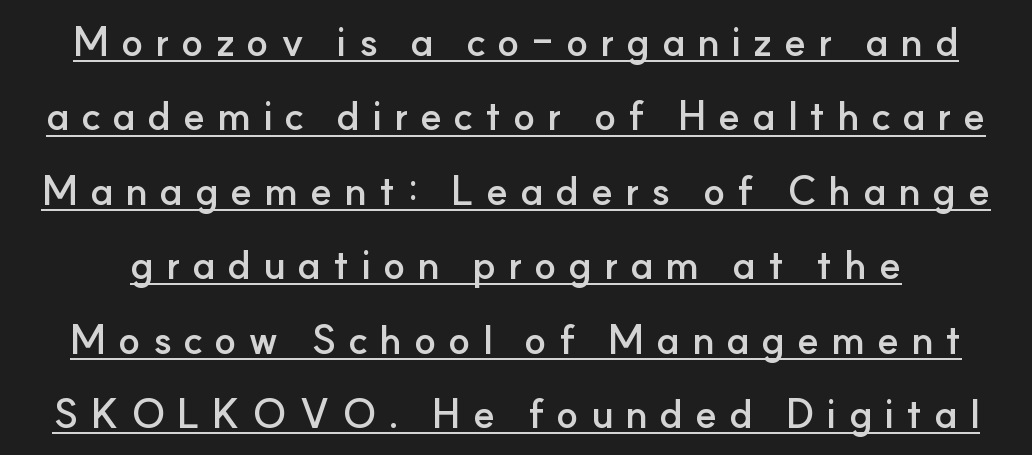
The image shows 40 px semibold sans-serif type, upright; set line spacing 1.86x, unusually wide letter spacing (+0.29 em), underlined; low stroke contrast and a small x-height.
